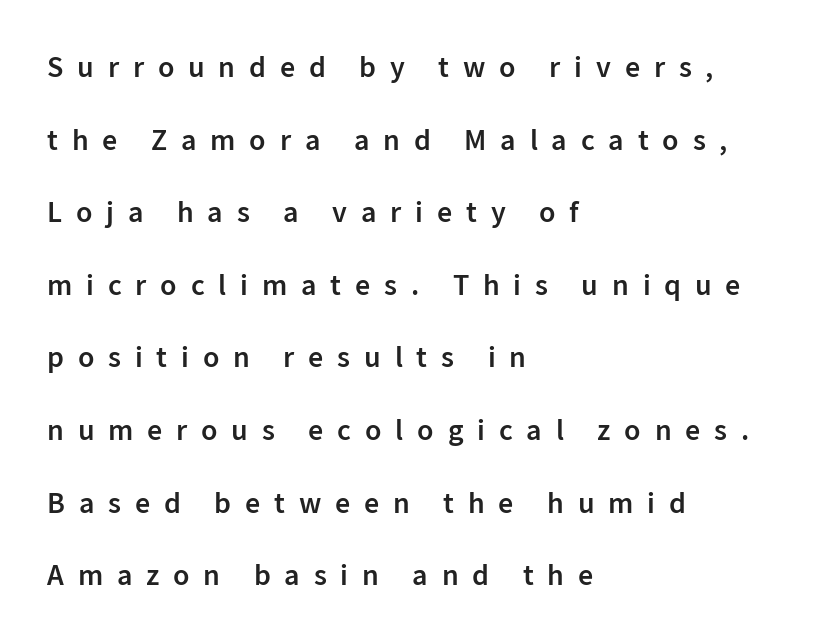
{"serif": "no", "italic": "no", "bold": "semi", "weight": "semibold", "width": "normal", "stroke_contrast": "low", "x_height": "medium", "monospaced": "no", "underline": "no", "align": "left", "line_spacing": "loose", "line_spacing_ratio": 2.42, "letter_spacing": "wide", "letter_spacing_em": 0.46, "glyph_px": 30}
